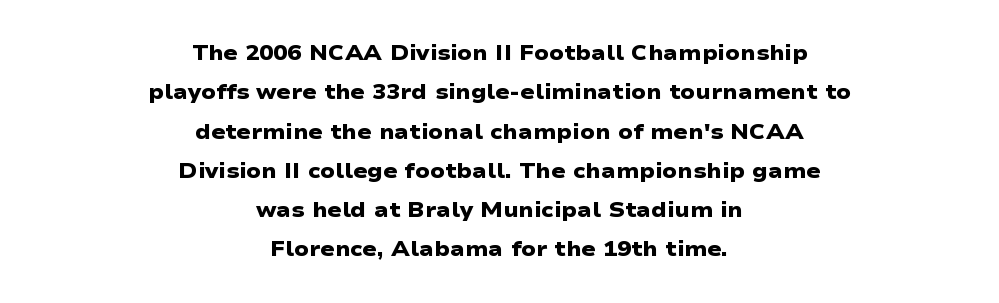
The image shows 21 px bold type; set centered, line spacing 1.87x, normal letter spacing, not underlined.
